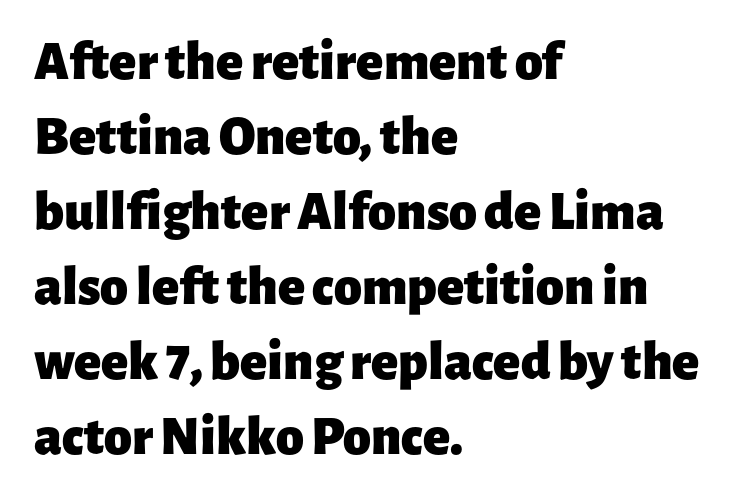
The image shows 56 px heavy sans-serif type, upright; set left-aligned, normal line spacing (1.34x), normal letter spacing, not underlined; low stroke contrast and a medium x-height.
